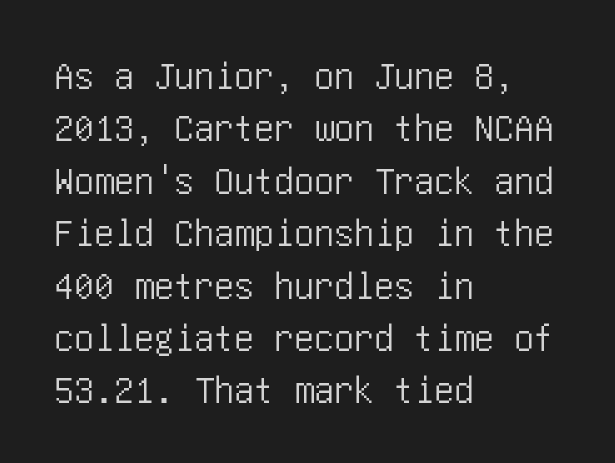
The image shows 40 px condensed sans-serif type, upright; set left-aligned, normal line spacing (1.31x), normal letter spacing, not underlined; low stroke contrast and a large x-height.
